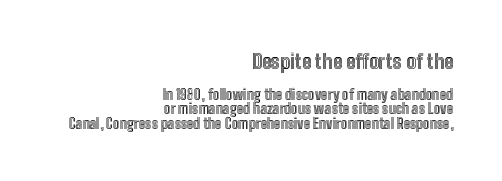
{"italic": "no", "underline": "no", "align": "right", "line_spacing": "tight", "line_spacing_ratio": 1.04, "letter_spacing": "normal", "letter_spacing_em": 0.0, "larger_block": "first", "size_ratio": 1.43, "glyph_px": 20}
